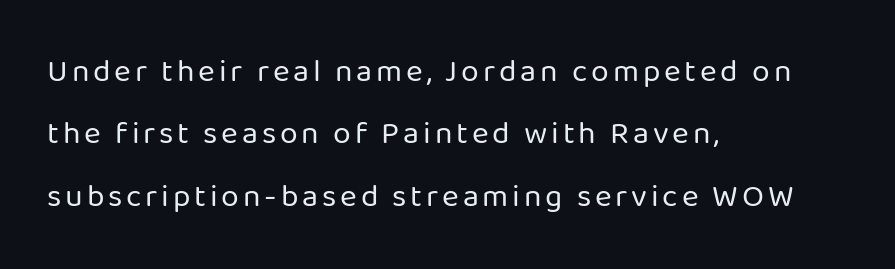
The image shows 32 px regular-weight sans-serif type, upright; set left-aligned, loose line spacing (1.95x), not underlined; low stroke contrast and a medium x-height.
